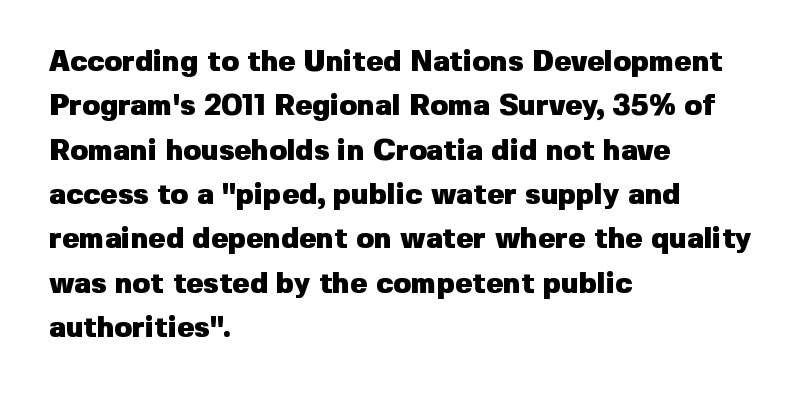
{"serif": "no", "italic": "no", "bold": "yes", "weight": "heavy", "width": "normal", "stroke_contrast": "low", "x_height": "medium", "monospaced": "no", "underline": "no", "align": "left", "line_spacing": "normal", "line_spacing_ratio": 1.53, "letter_spacing": "normal", "letter_spacing_em": 0.0, "glyph_px": 29}
